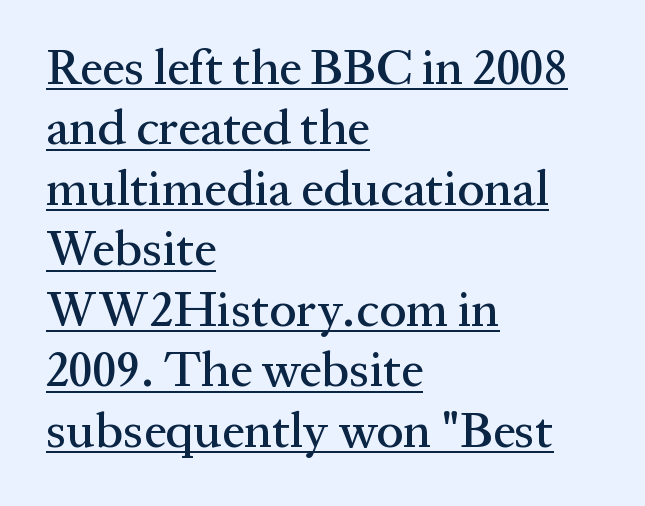
Q: Is the text italic (slanted)? A: No, it is upright.
Q: Is the typeface a serif or a sans-serif typeface? A: Serif.
Q: Is the text underlined? A: Yes.
Q: How is the paragraph aligned? A: Left-aligned.
Q: Is the spacing between letters normal or unusually wide? A: Normal.
Q: Width (condensed, normal, or wide)? A: Normal.
Q: Stroke contrast? A: Medium.
Q: x-height? A: Medium.
Q: Monospaced? A: No.
